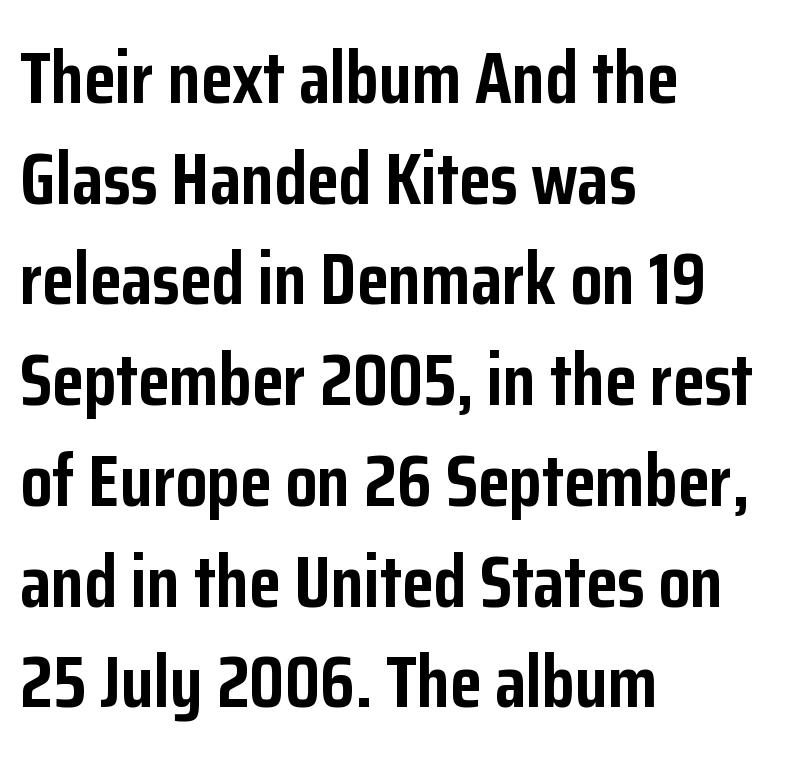
Quick note: interline space is typical. Check under the words: just untouched page. How heavy is the stroke? Heavy — this is a bold. Does extra space separate the letters? No, they use regular spacing.
